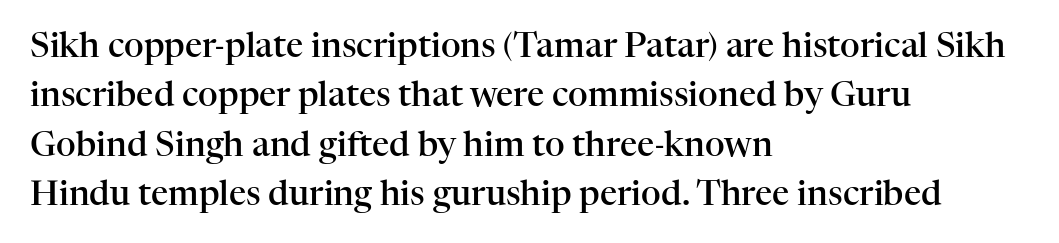
The image shows 34 px semibold serif type, upright; set left-aligned, normal line spacing (1.45x), normal letter spacing, not underlined; high stroke contrast and a medium x-height.
